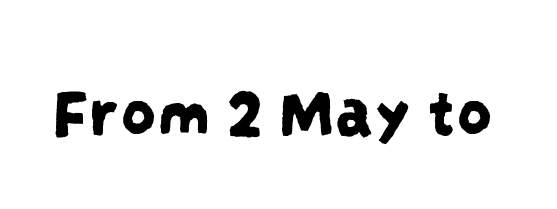
Note: no serifs on the glyphs. This rendering features lettering with no underline. These lines are rendered in a variable-pitch font. Caption: standard tracking, unaltered.
